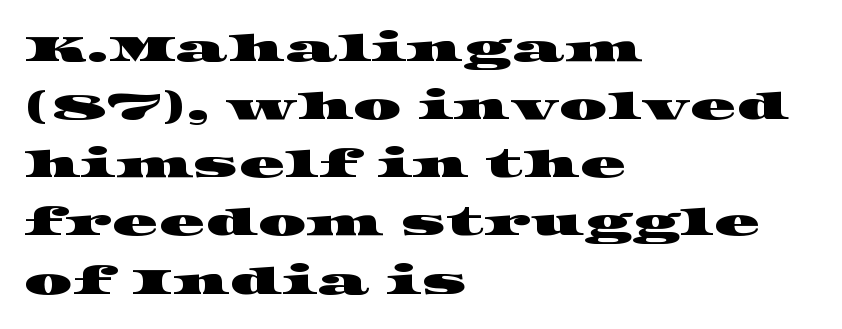
Nobody touched the tracking dial on this one. The vertical gap from one line to the next is medium. Looks like regular typesetting: each glyph gets only the width it needs. Anything drawn beneath the words? Only blank space. This rendering employs a face with finishing strokes, i.e., a serif. Reading down the block, your eye returns to a fixed left position each line.
